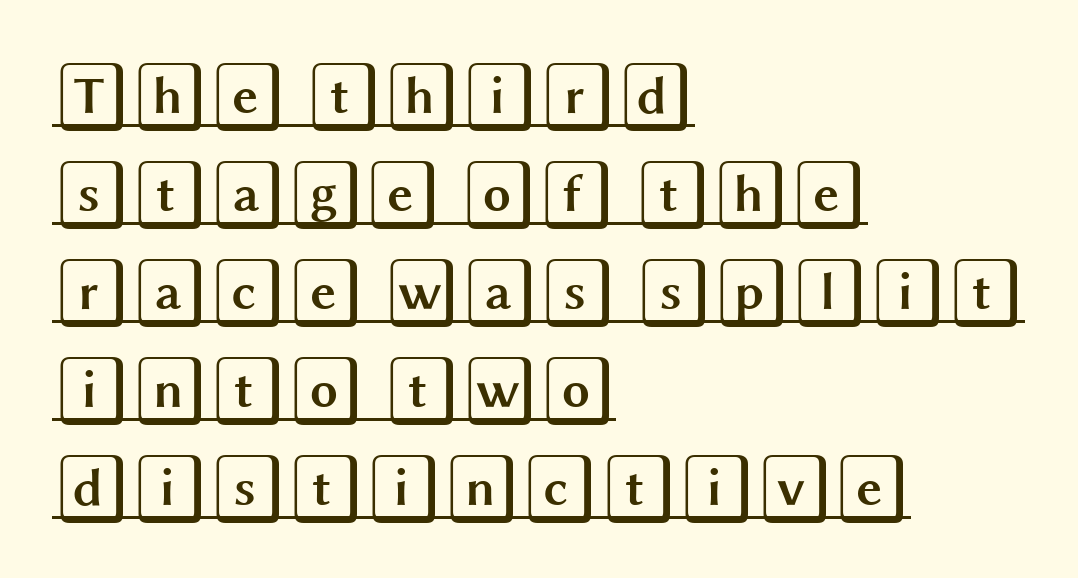
The image shows 71 px wide type, upright; set left-aligned, normal line spacing (1.38x), normal letter spacing, underlined; a large x-height.
